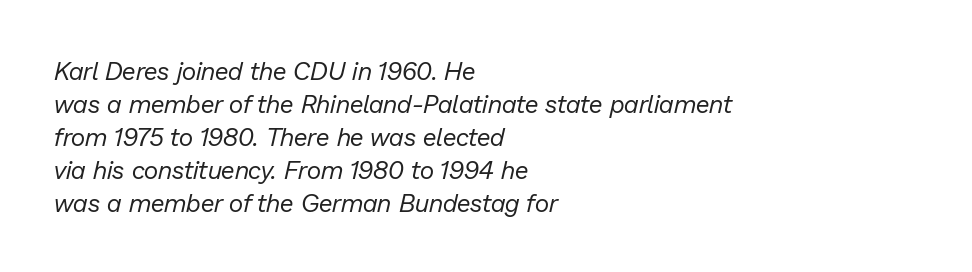
Ink coverage per letter is moderate at most. Interline gaps are of average width in this sample. These lines stack with their left ends in a neat column. This sample uses an oblique cut, with every glyph tilted off the vertical. Lines of text with bare space underneath. Between one letter and the next there's only the usual sliver of space.
